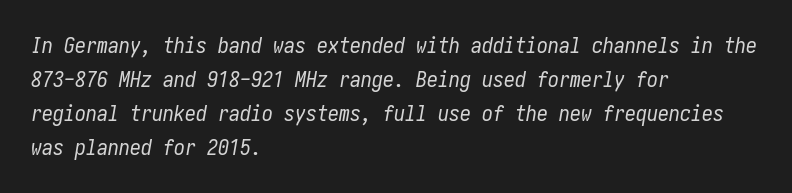
{"italic": "yes", "lean": "right", "slant_degrees": 10, "bold": "no", "underline": "no", "align": "left", "line_spacing": "normal", "line_spacing_ratio": 1.55, "letter_spacing": "normal", "letter_spacing_em": 0.0, "glyph_px": 22}
